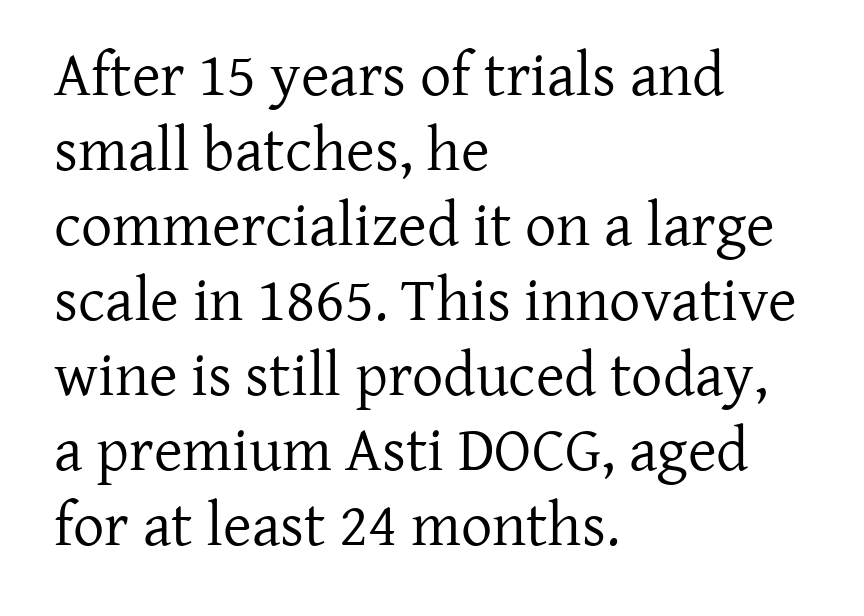
The image shows 62 px regular-weight serif type, upright; set left-aligned, line spacing 1.21x, normal letter spacing, not underlined; low stroke contrast and a medium x-height.
